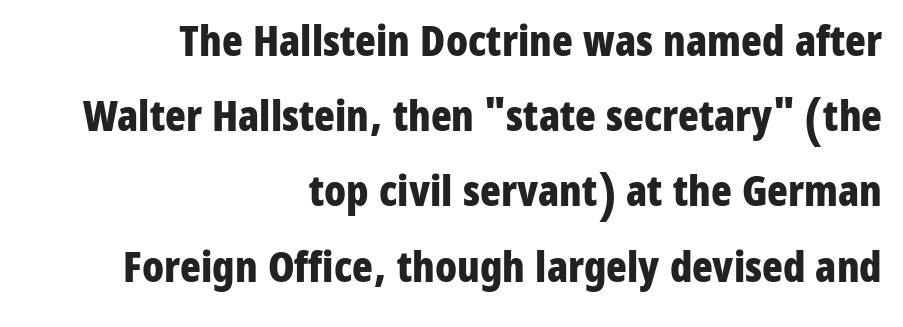
{"serif": "no", "italic": "no", "bold": "yes", "weight": "bold", "width": "condensed", "stroke_contrast": "low", "x_height": "medium", "monospaced": "no", "underline": "no", "align": "right", "line_spacing_ratio": 1.75, "letter_spacing": "normal", "letter_spacing_em": 0.0, "glyph_px": 43}
